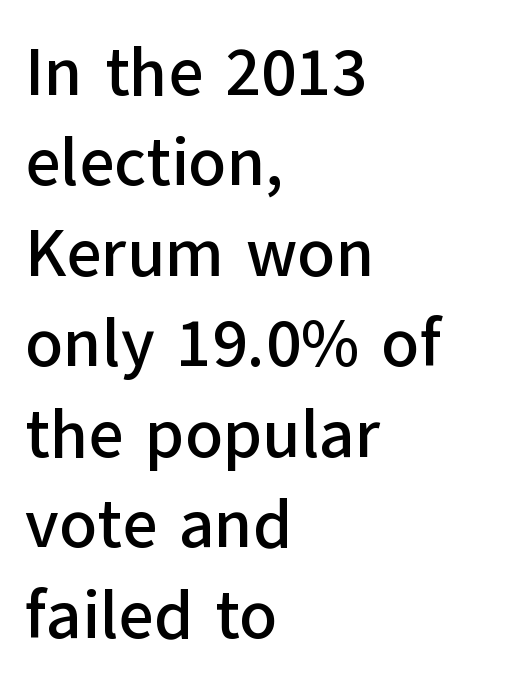
Q: Is the text italic (slanted)? A: No, it is upright.
Q: Is the typeface a serif or a sans-serif typeface? A: Sans-serif.
Q: Is the text underlined? A: No.
Q: How is the paragraph aligned? A: Left-aligned.
Q: Is the spacing between letters normal or unusually wide? A: Normal.
Q: Is the spacing between lines tight, normal or loose? A: Normal.
Q: Width (condensed, normal, or wide)? A: Normal.
Q: Stroke contrast? A: Low.
Q: x-height? A: Medium.
Q: Monospaced? A: No.
